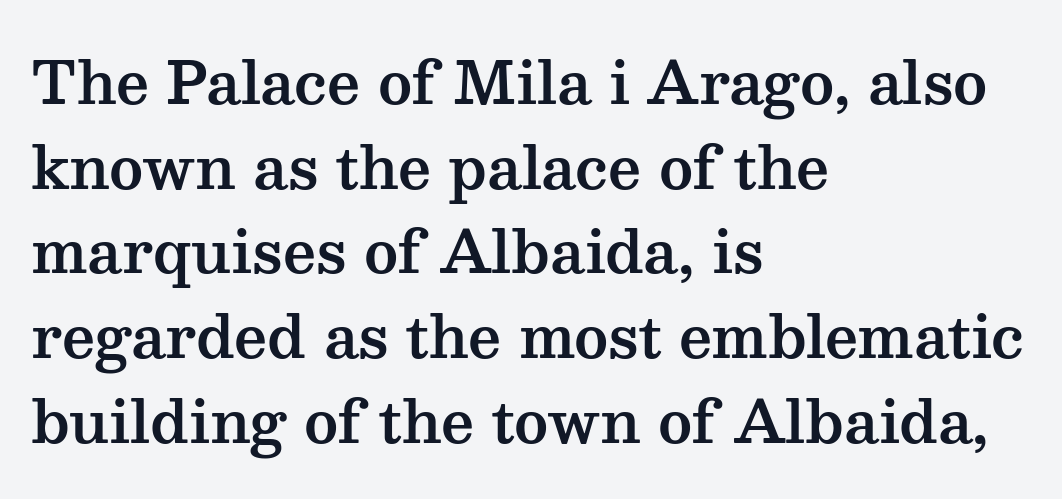
If you drew a line through each stem, it would be perfectly vertical. Think of a printed novel: that variable character pitch is what you see here. Compared with a centered layout, this one pins lines to the left instead. Yep, those are serifs on the letters. Tracking value appears to be zero — textbook default spacing. Letters rest on an invisible, unmarked baseline.
